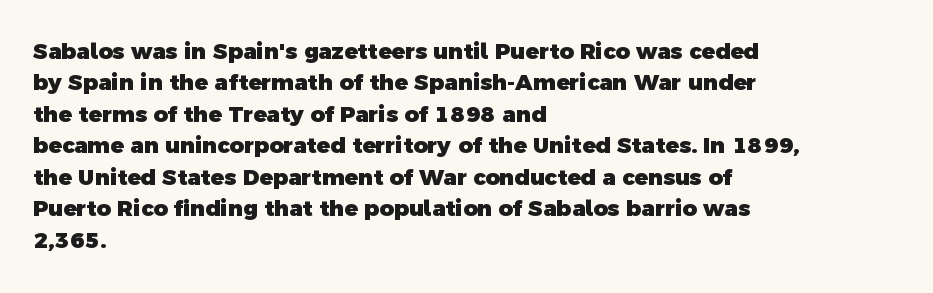
The image shows 22 px bold type; set left-aligned, normal line spacing (1.43x), normal letter spacing, not underlined.
